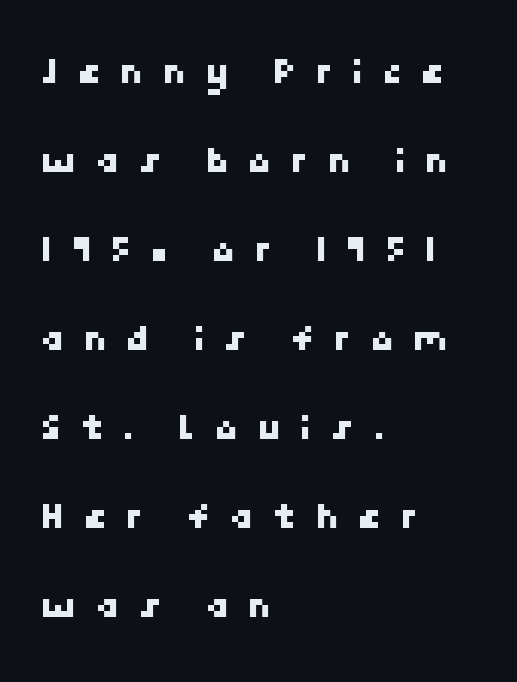
The image shows 39 px sans-serif type; set left-aligned, loose line spacing (2.28x), unusually wide letter spacing (+0.47 em), not underlined; low stroke contrast and a medium x-height.
